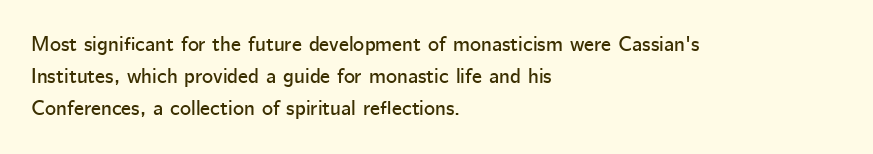
Q: Is the text italic (slanted)? A: No, it is upright.
Q: Is the text underlined? A: No.
Q: How is the paragraph aligned? A: Left-aligned.
Q: Is the spacing between letters normal or unusually wide? A: Normal.
Q: Is the spacing between lines tight, normal or loose? A: Normal.
